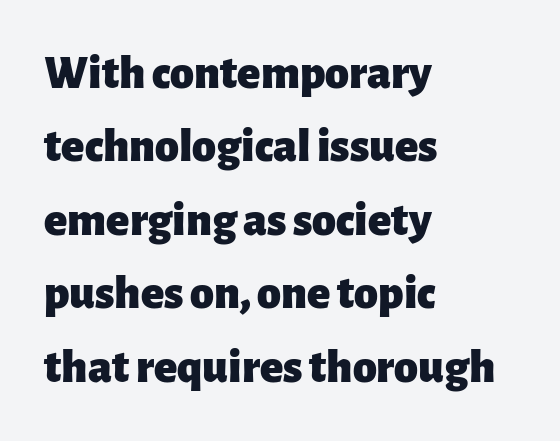
Q: Is the text bold? A: Yes.
Q: Is the text italic (slanted)? A: No, it is upright.
Q: Is the typeface a serif or a sans-serif typeface? A: Sans-serif.
Q: Is the text underlined? A: No.
Q: How is the paragraph aligned? A: Left-aligned.
Q: Is the spacing between letters normal or unusually wide? A: Normal.
Q: Is the spacing between lines tight, normal or loose? A: Normal.
Q: Width (condensed, normal, or wide)? A: Normal.
Q: Stroke contrast? A: Low.
Q: x-height? A: Medium.
Q: Monospaced? A: No.
